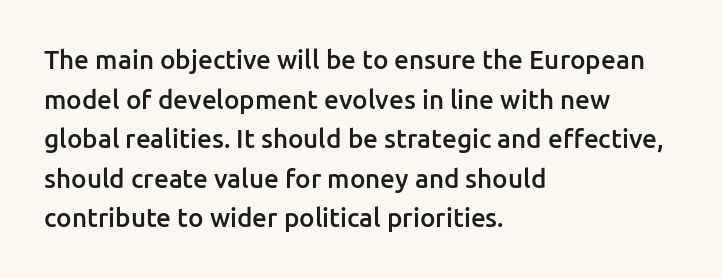
The image shows 26 px text type, upright; set left-aligned, normal line spacing (1.52x), normal letter spacing, not underlined.
